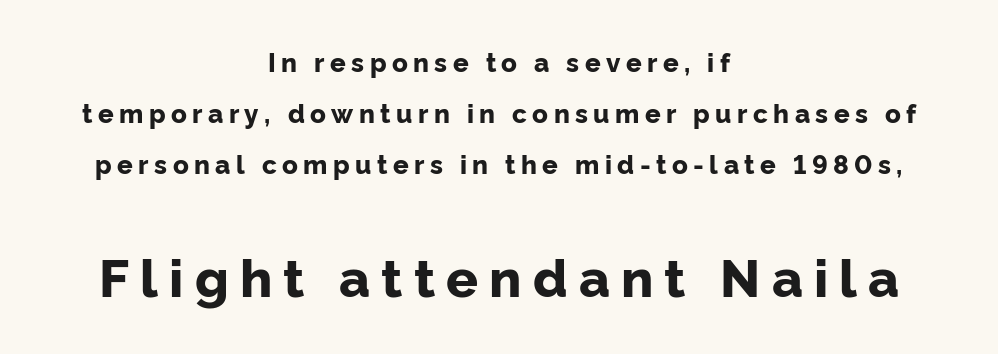
The image shows 53 px bold sans-serif type, upright; set centered, loose line spacing (1.96x), unusually wide letter spacing (+0.21 em), not underlined; the second (bottom) block is 2.04x larger; low stroke contrast and a medium x-height.
